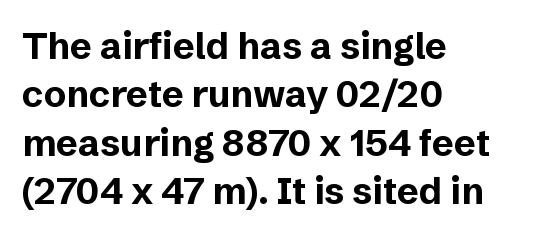
Check under the words: just untouched page. There is no visible air inserted between adjacent glyphs. Note the varied advance widths — an 'i' is clearly narrower than an 'm'. What kind of face is this? One without serifs — a sans.
